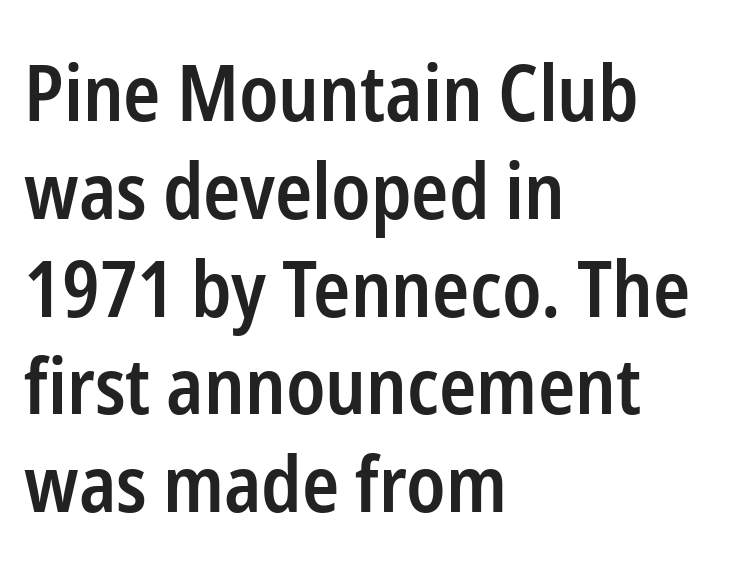
{"serif": "no", "italic": "no", "bold": "semi", "weight": "semibold", "width": "condensed", "stroke_contrast": "low", "x_height": "medium", "monospaced": "no", "underline": "no", "align": "left", "line_spacing": "normal", "line_spacing_ratio": 1.27, "letter_spacing": "normal", "letter_spacing_em": 0.0, "glyph_px": 77}
